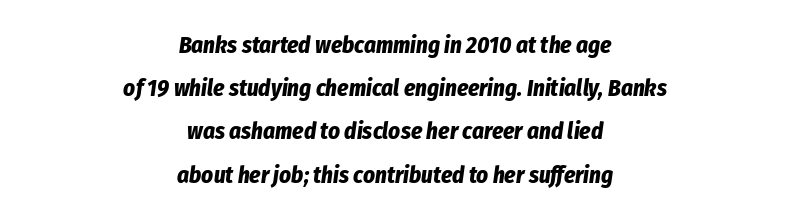
{"italic": "yes", "lean": "right", "slant_degrees": 8, "bold": "yes", "underline": "no", "align": "center", "line_spacing_ratio": 1.88, "letter_spacing": "normal", "letter_spacing_em": 0.0, "glyph_px": 23}
